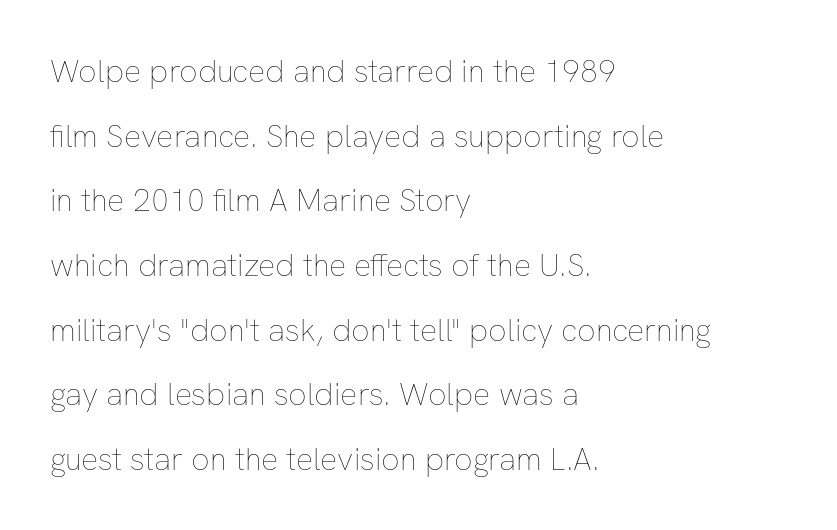
{"italic": "no", "bold": "no", "weight": "thin", "width": "normal", "stroke_contrast": "low", "x_height": "medium", "monospaced": "no", "underline": "no", "align": "left", "line_spacing": "loose", "line_spacing_ratio": 2.02, "letter_spacing": "normal", "letter_spacing_em": 0.0, "glyph_px": 32}
